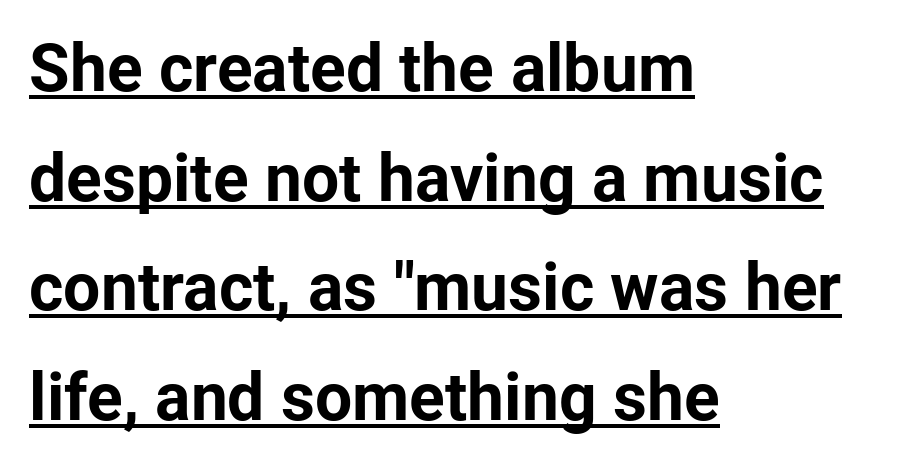
The image shows 66 px bold sans-serif type, upright; set left-aligned, normal line spacing (1.66x), normal letter spacing, underlined; low stroke contrast and a medium x-height.
